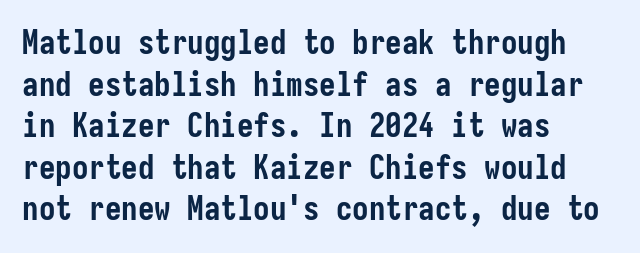
The image shows 33 px semibold, condensed sans-serif type, upright; set left-aligned, normal line spacing (1.26x), normal letter spacing, not underlined; low stroke contrast and a medium x-height.
